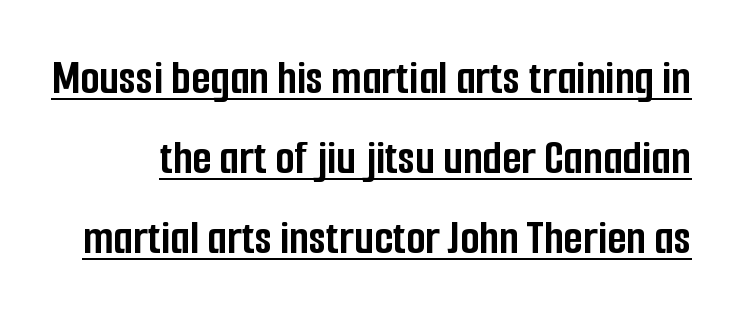
The image shows 50 px semibold, condensed sans-serif type, upright; set normal line spacing (1.6x), normal letter spacing, underlined; low stroke contrast and a medium x-height.
